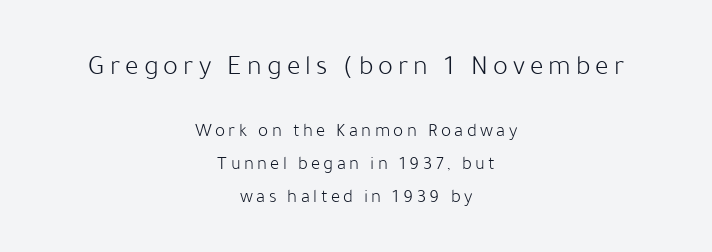
Q: Is the text bold? A: No.
Q: Is the text italic (slanted)? A: No, it is upright.
Q: Is the typeface a serif or a sans-serif typeface? A: Sans-serif.
Q: Is the text underlined? A: No.
Q: How is the paragraph aligned? A: Centered.
Q: Which block of text is set in a larger size, the first (top) or the second (bottom)? A: The first (top) one.
Q: Width (condensed, normal, or wide)? A: Normal.
Q: Stroke contrast? A: Low.
Q: x-height? A: Medium.
Q: Monospaced? A: No.
